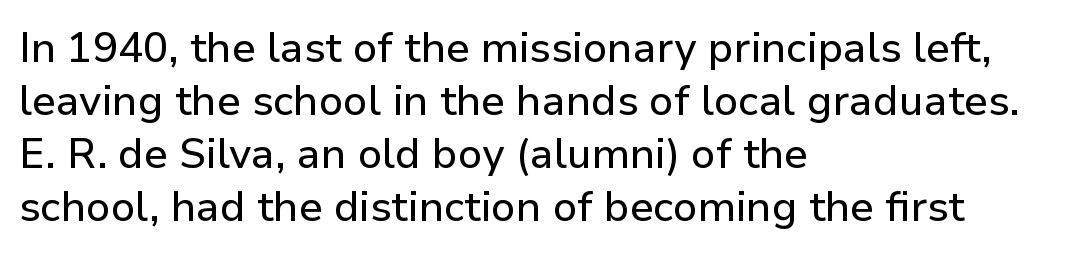
Q: Is the text italic (slanted)? A: No, it is upright.
Q: Is the typeface a serif or a sans-serif typeface? A: Sans-serif.
Q: Is the text underlined? A: No.
Q: How is the paragraph aligned? A: Left-aligned.
Q: Is the spacing between letters normal or unusually wide? A: Normal.
Q: Is the spacing between lines tight, normal or loose? A: Normal.
Q: Width (condensed, normal, or wide)? A: Normal.
Q: Stroke contrast? A: Low.
Q: x-height? A: Medium.
Q: Monospaced? A: No.
